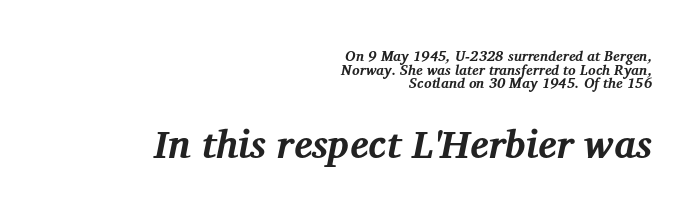
Q: Is the text bold? A: Yes.
Q: Is the text italic (slanted)? A: Yes, it leans right by about 12 degrees.
Q: Is the typeface a serif or a sans-serif typeface? A: Serif.
Q: Is the text underlined? A: No.
Q: How is the paragraph aligned? A: Right-aligned.
Q: Is the spacing between letters normal or unusually wide? A: Normal.
Q: Is the spacing between lines tight, normal or loose? A: Tight.
Q: Which block of text is set in a larger size, the first (top) or the second (bottom)? A: The second (bottom) one.
Q: Width (condensed, normal, or wide)? A: Normal.
Q: Stroke contrast? A: Medium.
Q: x-height? A: Medium.
Q: Monospaced? A: No.
